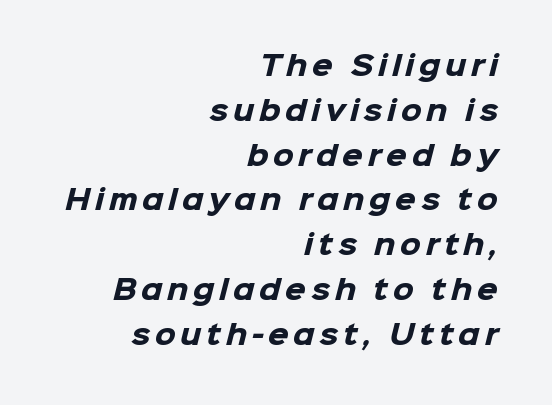
The image shows 27 px bold type; set right-aligned, normal line spacing (1.66x), not underlined.
